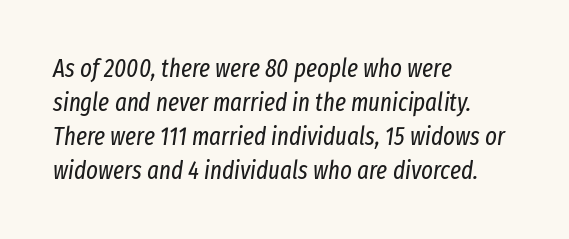
The image shows 25 px text type, italic (leaning right); set left-aligned, normal line spacing (1.36x), normal letter spacing, not underlined.
